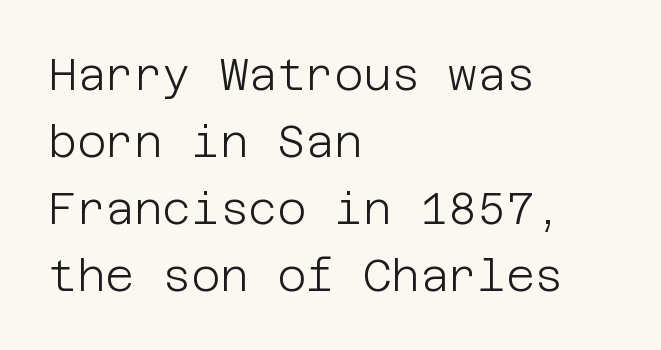
The image shows 44 px light sans-serif type, upright; set left-aligned, normal line spacing (1.52x), normal letter spacing, not underlined; low stroke contrast and a large x-height.
